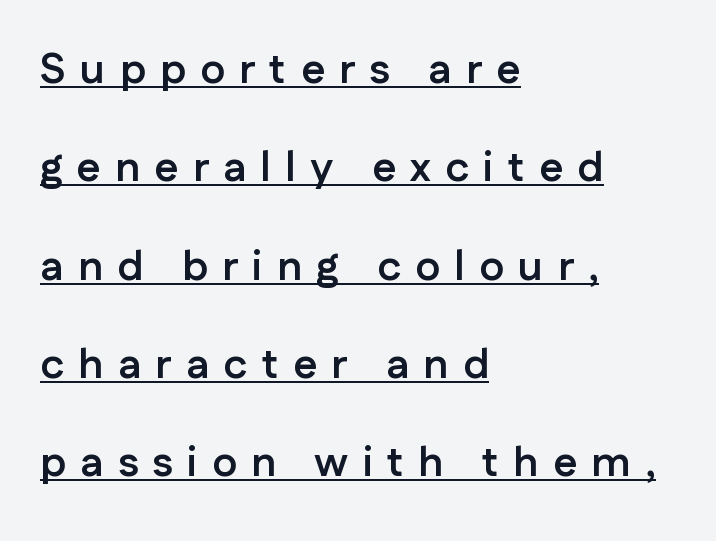
Q: Is the text bold? A: Yes.
Q: Is the text italic (slanted)? A: No, it is upright.
Q: Is the typeface a serif or a sans-serif typeface? A: Sans-serif.
Q: Is the text underlined? A: Yes.
Q: How is the paragraph aligned? A: Left-aligned.
Q: Is the spacing between letters normal or unusually wide? A: Unusually wide.
Q: Is the spacing between lines tight, normal or loose? A: Loose.
Q: Width (condensed, normal, or wide)? A: Normal.
Q: Stroke contrast? A: Low.
Q: x-height? A: Medium.
Q: Monospaced? A: No.
